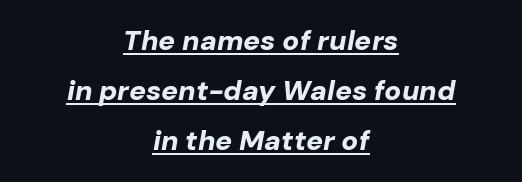
Q: Is the text bold? A: Yes.
Q: Is the text italic (slanted)? A: Yes, it leans right by about 10 degrees.
Q: Is the text underlined? A: Yes.
Q: How is the paragraph aligned? A: Centered.
Q: Is the spacing between letters normal or unusually wide? A: Normal.
Q: Width (condensed, normal, or wide)? A: Normal.
Q: Stroke contrast? A: Low.
Q: x-height? A: Medium.
Q: Monospaced? A: No.
